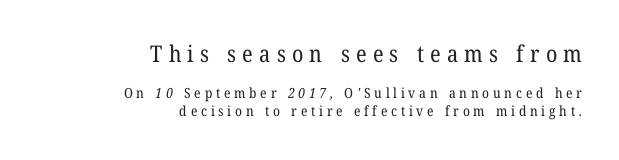
{"bold": "no", "underline": "no", "align": "right", "line_spacing_ratio": 1.22, "letter_spacing": "wide", "letter_spacing_em": 0.27, "larger_block": "first", "size_ratio": 1.64, "glyph_px": 23}
